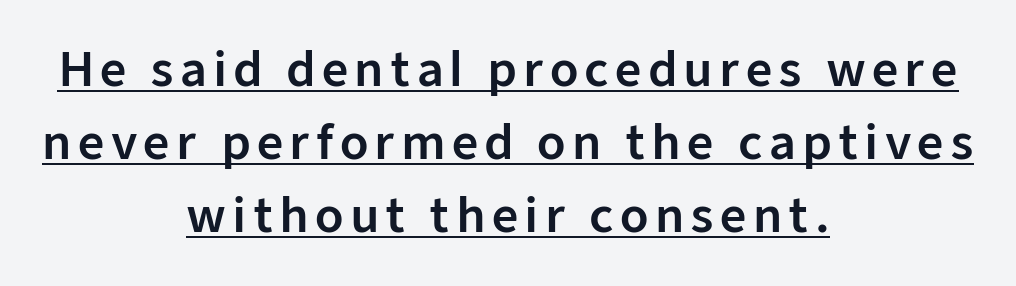
{"serif": "no", "italic": "no", "width": "normal", "stroke_contrast": "low", "x_height": "medium", "monospaced": "no", "underline": "yes", "align": "center", "line_spacing": "normal", "line_spacing_ratio": 1.59, "glyph_px": 46}
